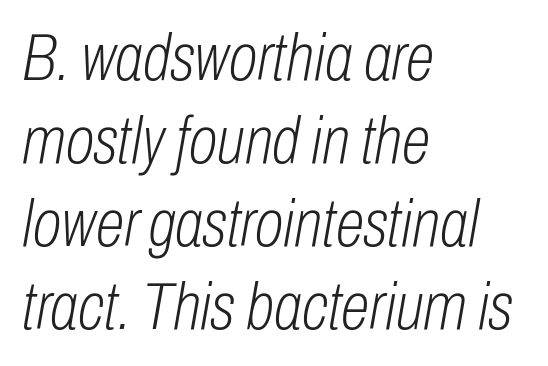
Q: Is the text bold? A: No.
Q: Is the text italic (slanted)? A: Yes, it leans right by about 10 degrees.
Q: Is the text underlined? A: No.
Q: How is the paragraph aligned? A: Left-aligned.
Q: Is the spacing between letters normal or unusually wide? A: Normal.
Q: Is the spacing between lines tight, normal or loose? A: Normal.
Q: Width (condensed, normal, or wide)? A: Condensed.
Q: Stroke contrast? A: Low.
Q: x-height? A: Medium.
Q: Monospaced? A: No.
